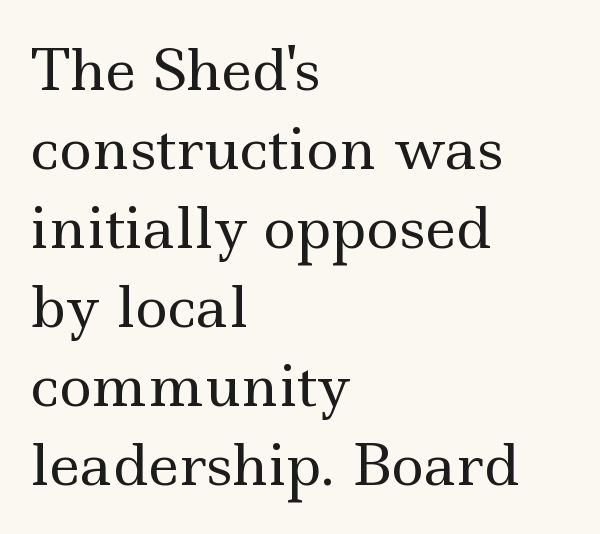
{"serif": "yes", "italic": "no", "bold": "no", "weight": "regular", "width": "wide", "x_height": "small", "monospaced": "no", "underline": "no", "align": "left", "line_spacing": "normal", "line_spacing_ratio": 1.41, "letter_spacing": "normal", "letter_spacing_em": 0.0, "glyph_px": 56}
